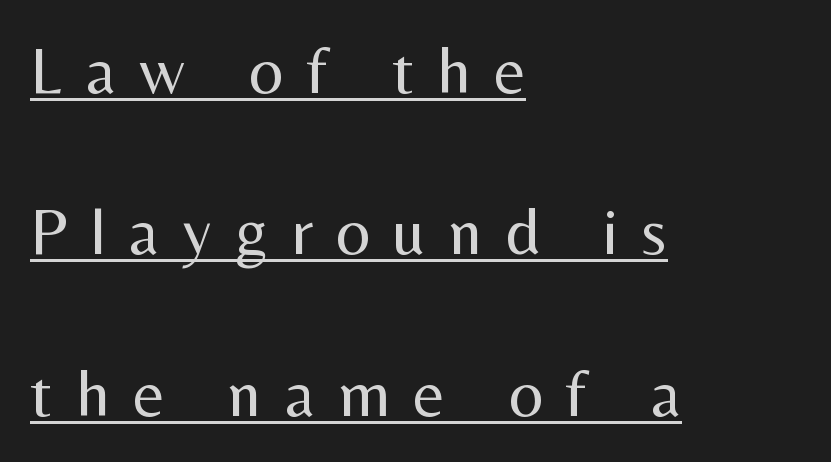
{"serif": "no", "italic": "no", "bold": "no", "weight": "regular", "width": "normal", "stroke_contrast": "medium", "x_height": "medium", "monospaced": "no", "underline": "yes", "align": "left", "line_spacing": "loose", "line_spacing_ratio": 2.41, "letter_spacing": "wide", "letter_spacing_em": 0.35, "glyph_px": 67}
